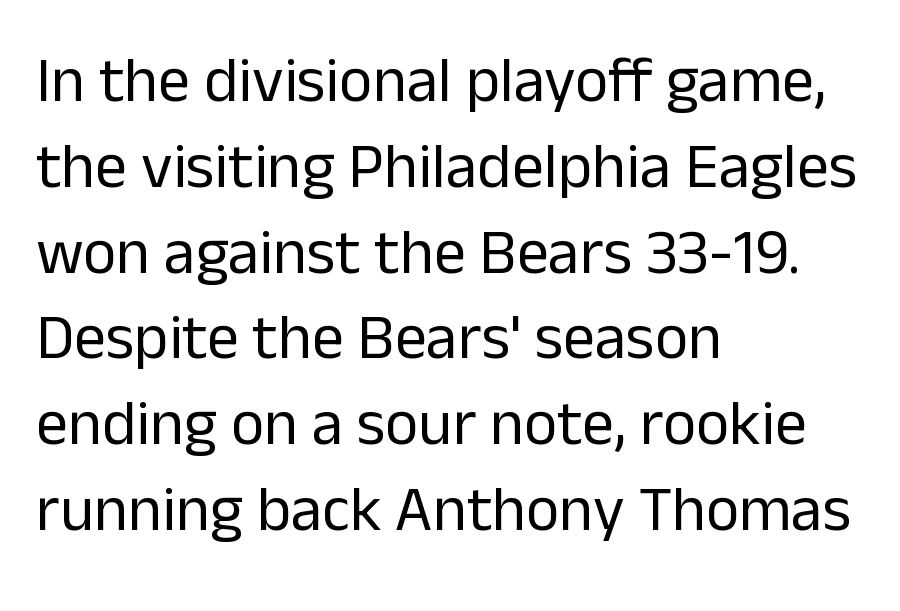
{"serif": "no", "italic": "no", "bold": "no", "weight": "regular", "width": "normal", "stroke_contrast": "low", "x_height": "medium", "monospaced": "no", "underline": "no", "align": "left", "line_spacing": "normal", "line_spacing_ratio": 1.34, "letter_spacing": "normal", "letter_spacing_em": 0.0, "glyph_px": 64}
